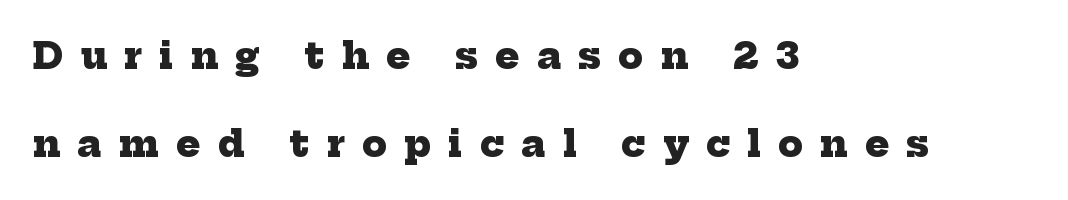
The image shows 36 px heavy serif type; set left-aligned, loose line spacing (2.44x), unusually wide letter spacing (+0.48 em), not underlined; low stroke contrast and a medium x-height.
